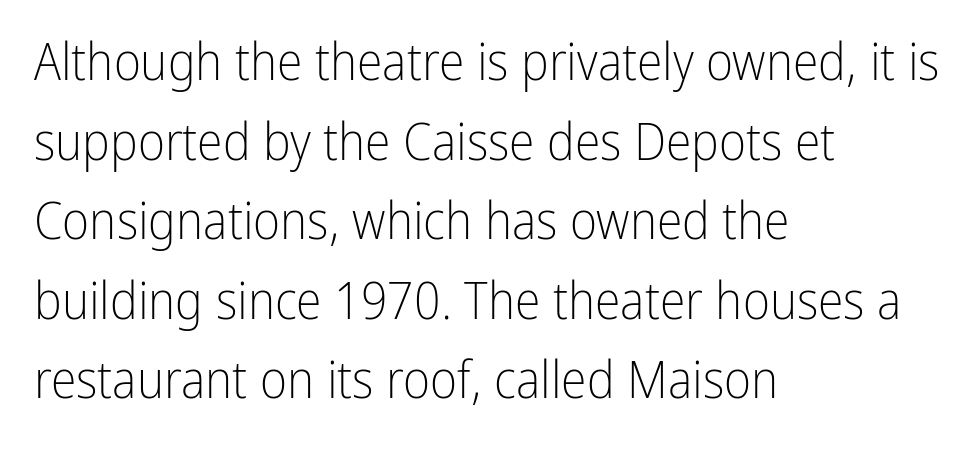
{"serif": "no", "italic": "no", "bold": "no", "weight": "light", "width": "condensed", "stroke_contrast": "low", "x_height": "medium", "monospaced": "no", "underline": "no", "align": "left", "line_spacing": "normal", "line_spacing_ratio": 1.53, "letter_spacing": "normal", "letter_spacing_em": 0.0, "glyph_px": 52}
